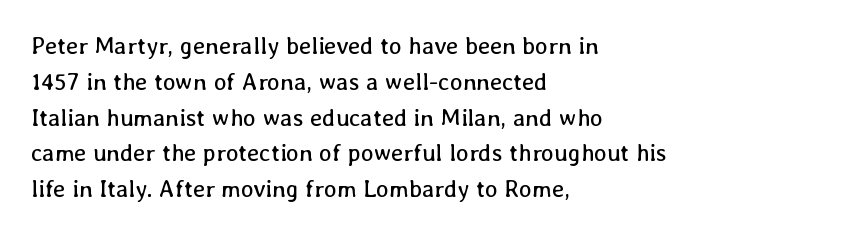
The setting favours the left margin, as ordinary paragraphs usually do. Upright lettering throughout. Letter spacing: default. No chunkiness to these letters — they're not bold.
